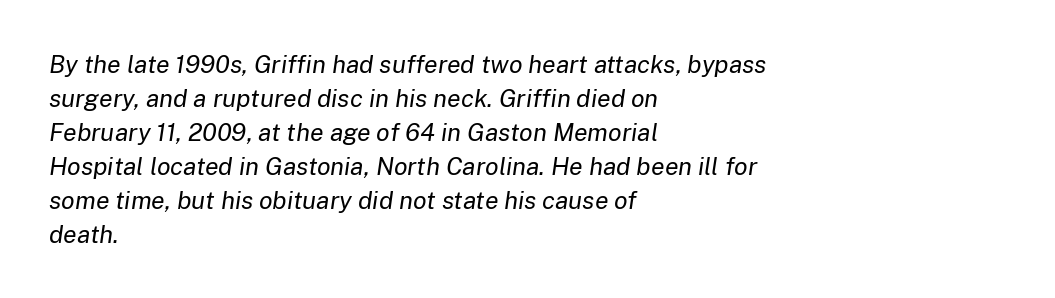
The image shows 25 px text type, italic (leaning right); set left-aligned, normal line spacing (1.36x), normal letter spacing, not underlined.
